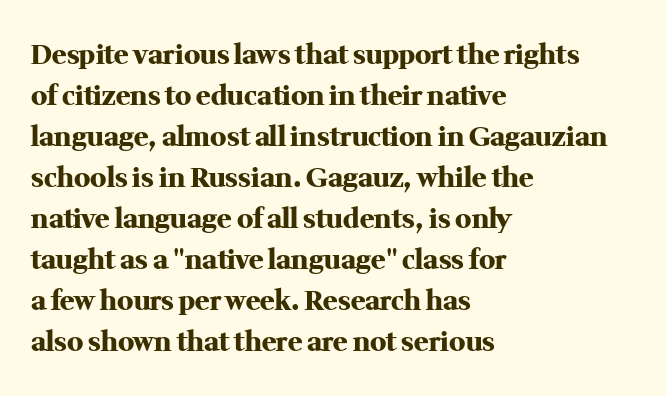
The image shows 27 px bold type, upright; set left-aligned, normal line spacing (1.52x), normal letter spacing, not underlined.
